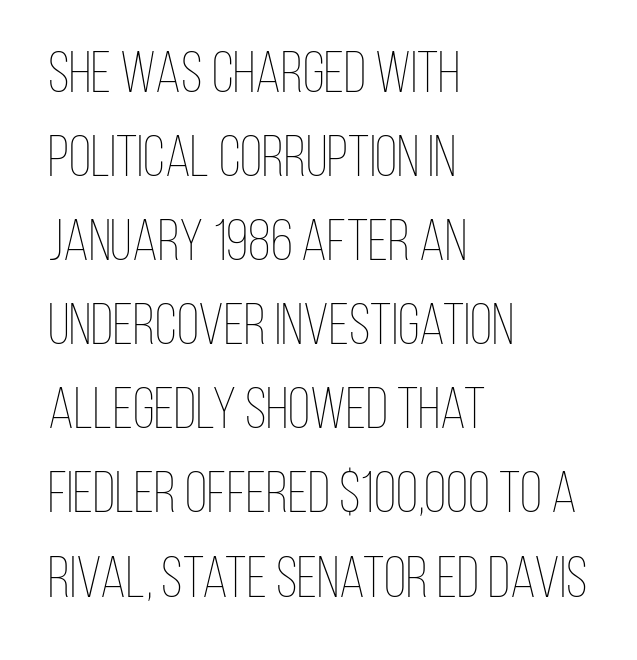
The tracking reads as untouched default to a designer's eye. Notice how the passage keeps a crisp vertical edge on the left only. A typesetter would call this leading conventional body-copy spacing. The font sits on the lighter half of the weight spectrum, regular included. You can tell it's not italic because the verticals are truly vertical. The face used here is proportionally spaced, like ordinary book or web type.
